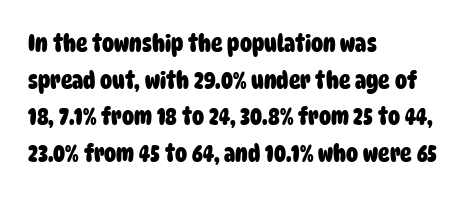
{"bold": "yes", "underline": "no", "align": "left", "line_spacing": "normal", "line_spacing_ratio": 1.53, "letter_spacing": "normal", "letter_spacing_em": 0.0, "glyph_px": 24}
